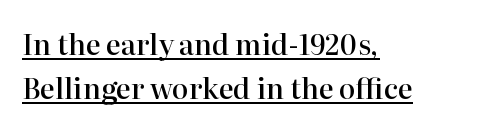
Q: Is the text bold? A: Semi-bold.
Q: Is the text italic (slanted)? A: No, it is upright.
Q: Is the typeface a serif or a sans-serif typeface? A: Serif.
Q: Is the text underlined? A: Yes.
Q: How is the paragraph aligned? A: Left-aligned.
Q: Is the spacing between letters normal or unusually wide? A: Normal.
Q: Is the spacing between lines tight, normal or loose? A: Normal.
Q: Width (condensed, normal, or wide)? A: Normal.
Q: Stroke contrast? A: High.
Q: x-height? A: Medium.
Q: Monospaced? A: No.
